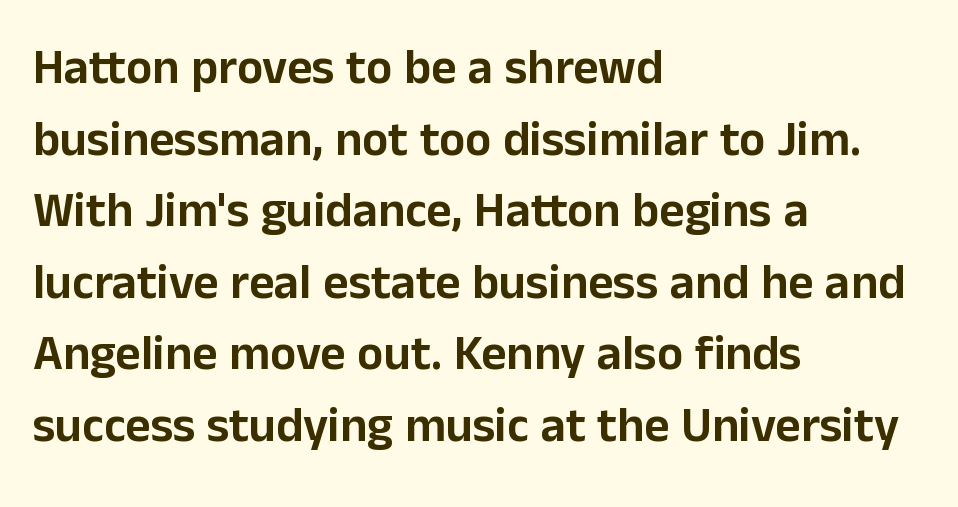
{"serif": "no", "italic": "no", "width": "normal", "stroke_contrast": "low", "x_height": "medium", "monospaced": "no", "underline": "no", "align": "left", "line_spacing": "normal", "line_spacing_ratio": 1.46, "letter_spacing": "normal", "letter_spacing_em": 0.0, "glyph_px": 49}
